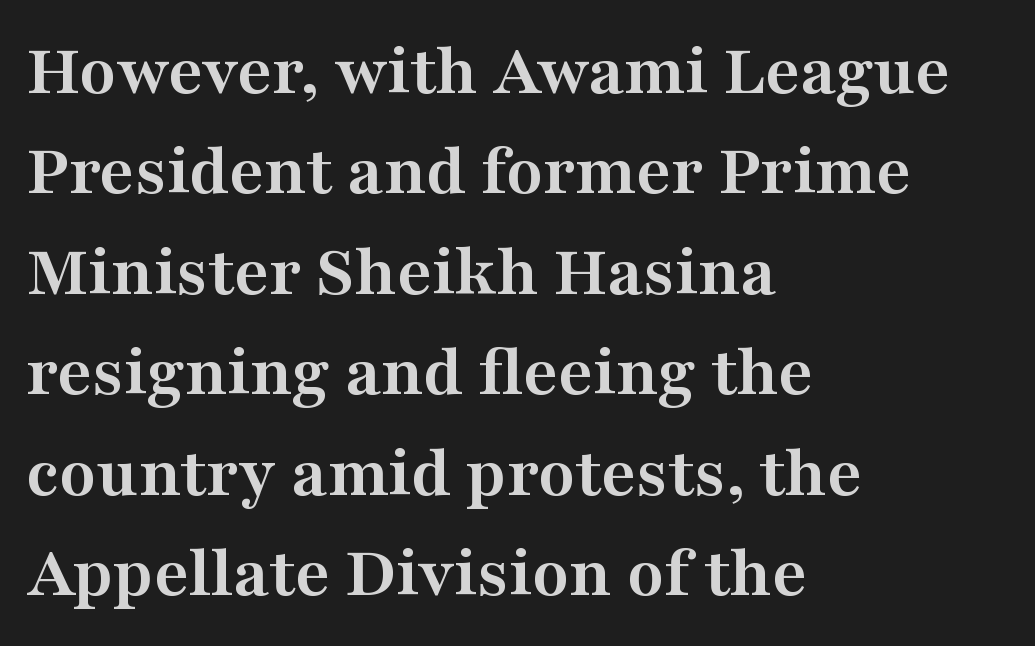
The image shows 75 px semibold, wide serif type, upright; set left-aligned, normal line spacing (1.34x), normal letter spacing, not underlined; medium stroke contrast and a medium x-height.
